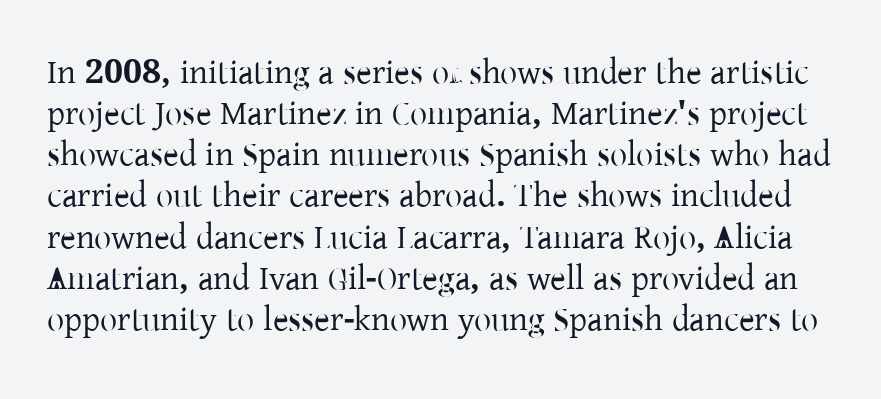
Q: Is the text italic (slanted)? A: No, it is upright.
Q: Is the typeface a serif or a sans-serif typeface? A: Serif.
Q: Is the text underlined? A: No.
Q: Is the spacing between letters normal or unusually wide? A: Normal.
Q: Width (condensed, normal, or wide)? A: Normal.
Q: Stroke contrast? A: Low.
Q: x-height? A: Medium.
Q: Monospaced? A: No.
